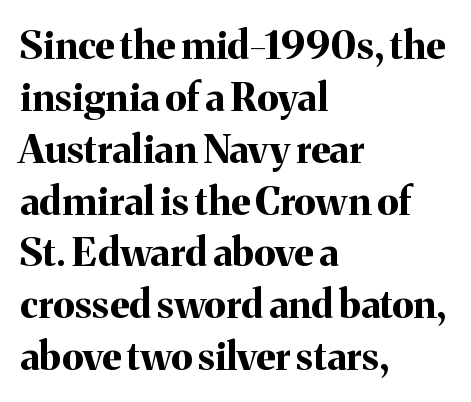
The image shows 39 px bold serif type, upright; set left-aligned, normal line spacing (1.33x), normal letter spacing, not underlined; medium stroke contrast and a medium x-height.
